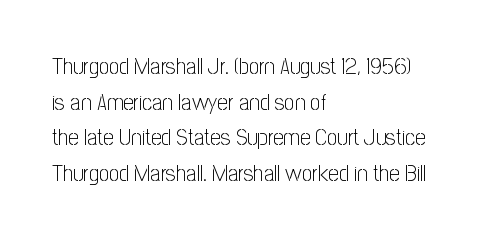
The image shows 23 px text type, upright; set left-aligned, normal line spacing (1.55x), normal letter spacing, not underlined.
